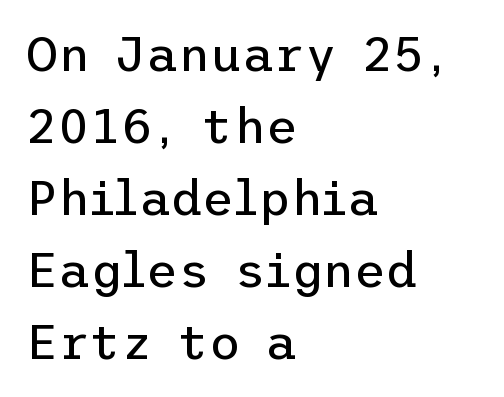
The image shows 49 px regular-weight sans-serif type, upright; set left-aligned, normal line spacing (1.47x), normal letter spacing, not underlined; low stroke contrast and a medium x-height.
